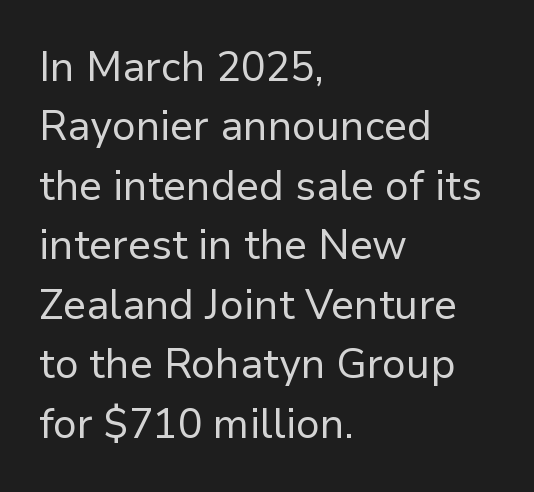
{"serif": "no", "italic": "no", "bold": "no", "weight": "regular", "width": "normal", "stroke_contrast": "low", "x_height": "medium", "monospaced": "no", "underline": "no", "align": "left", "line_spacing": "normal", "line_spacing_ratio": 1.45, "letter_spacing": "normal", "letter_spacing_em": 0.0, "glyph_px": 41}
